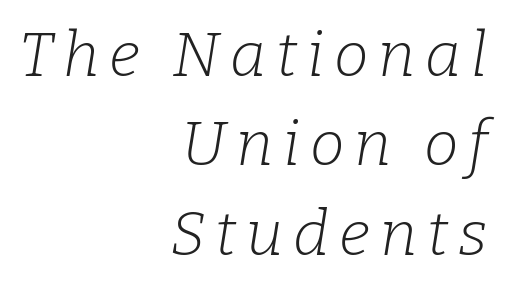
Q: Is the text bold? A: No.
Q: Is the text italic (slanted)? A: Yes, it leans right by about 9 degrees.
Q: Is the typeface a serif or a sans-serif typeface? A: Serif.
Q: Is the text underlined? A: No.
Q: How is the paragraph aligned? A: Right-aligned.
Q: Is the spacing between lines tight, normal or loose? A: Normal.
Q: Width (condensed, normal, or wide)? A: Normal.
Q: Stroke contrast? A: Low.
Q: x-height? A: Medium.
Q: Monospaced? A: No.
